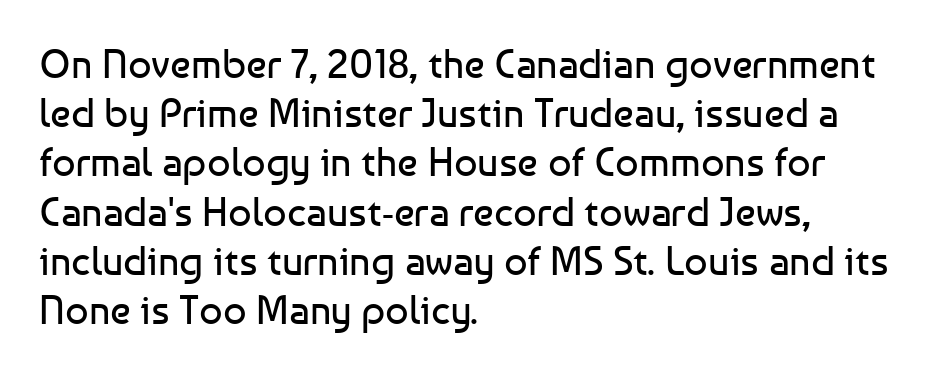
{"serif": "no", "italic": "no", "bold": "no", "weight": "regular", "width": "normal", "stroke_contrast": "low", "x_height": "medium", "monospaced": "no", "underline": "no", "align": "left", "line_spacing_ratio": 1.2, "letter_spacing": "normal", "letter_spacing_em": 0.0, "glyph_px": 41}
